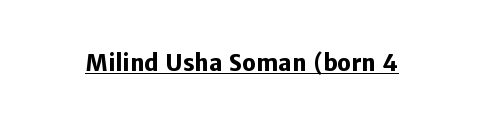
The face used here is rendered with its standard letterfit. These lines were composed using upright roman letters. Strokes here are thick enough to call this a true bold. Is there an underline? Yes — a line sits under the letters.
